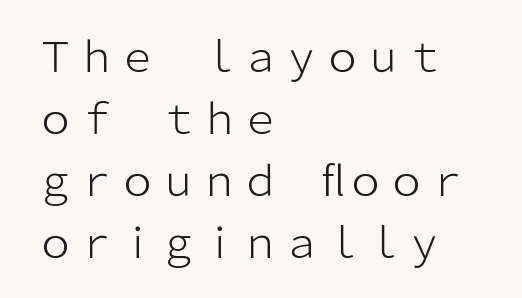
{"serif": "no", "italic": "no", "bold": "no", "weight": "light", "width": "normal", "stroke_contrast": "low", "x_height": "medium", "monospaced": "no", "underline": "no", "align": "left", "line_spacing": "normal", "line_spacing_ratio": 1.51, "letter_spacing": "normal", "letter_spacing_em": 0.0, "glyph_px": 41}
